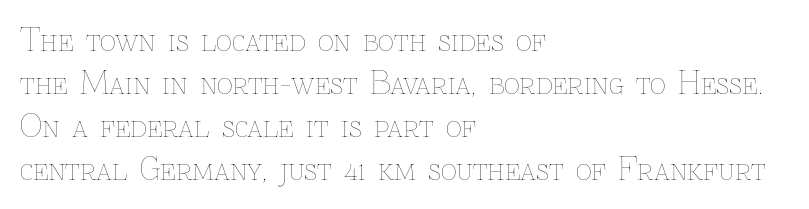
{"italic": "no", "bold": "no", "weight": "thin", "width": "normal", "stroke_contrast": "low", "x_height": "medium", "monospaced": "no", "underline": "no", "align": "left", "line_spacing": "normal", "line_spacing_ratio": 1.39, "letter_spacing": "normal", "letter_spacing_em": 0.0, "glyph_px": 31}
